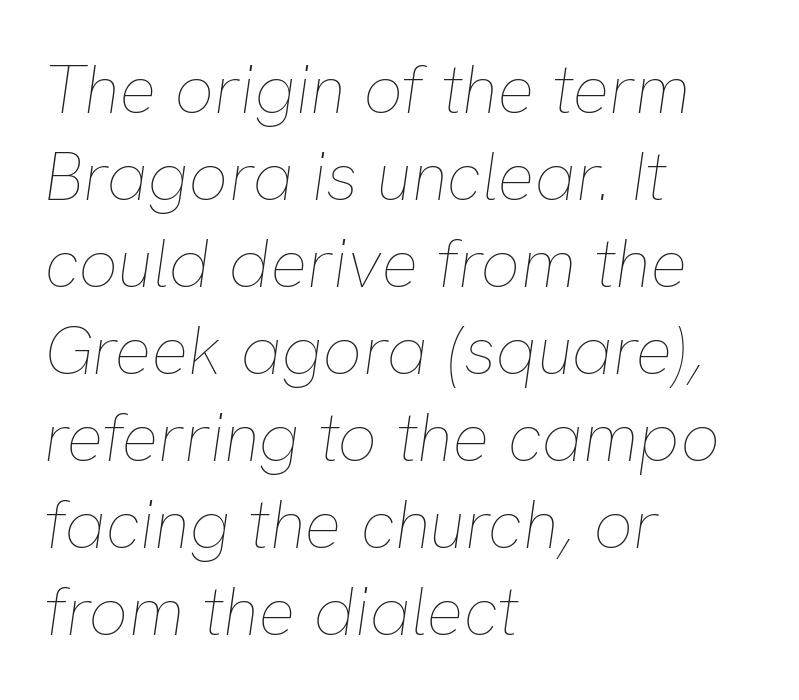
The image shows 69 px thin type, italic (leaning right); set left-aligned, normal line spacing (1.26x), normal letter spacing, not underlined; low stroke contrast and a medium x-height.
